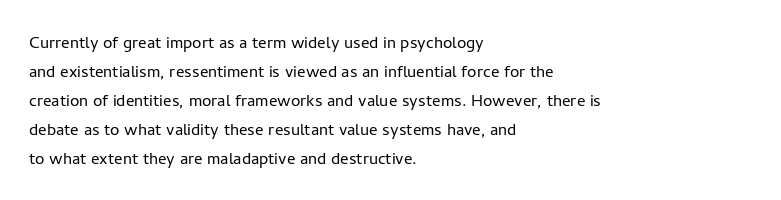
Letters rest on an invisible, unmarked baseline. Heaviness? Minimal to ordinary, like unemphasized prose. The rendering anchors every line to the left-hand side. The line-height multiplier appears to be the usual default.
